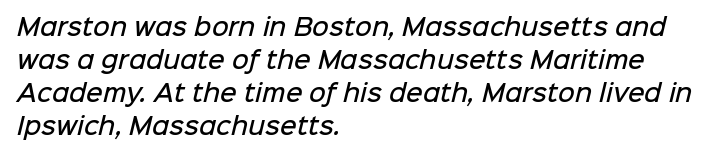
{"bold": "semi", "underline": "no", "align": "left", "line_spacing": "normal", "line_spacing_ratio": 1.44, "letter_spacing": "normal", "letter_spacing_em": 0.0, "glyph_px": 23}
